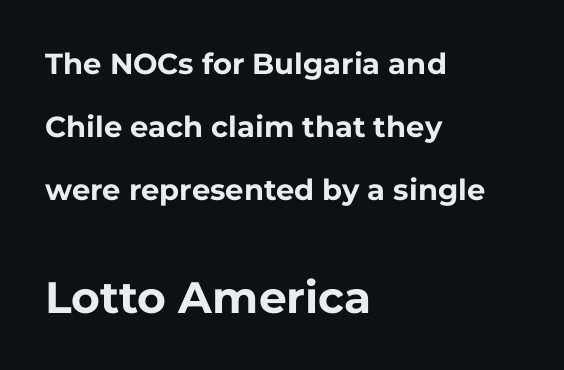
The line texture is even and compact thanks to regular tracking. Tall strokes in this sample are plumb rather than angled. I'd call this a sans setting — the letters go barefoot. Here the designer chose a conventional face with non-uniform glyph widths. Heft: maximum for text — a bold. The block of text is sparse from top to bottom, with ample space between rows.
